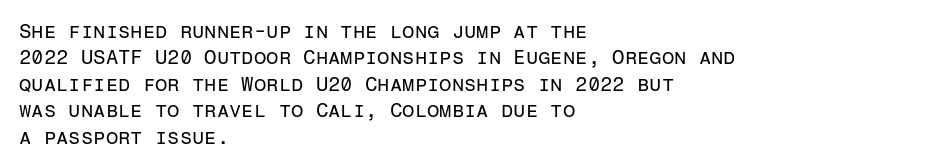
Q: Is the text bold? A: No.
Q: Is the text italic (slanted)? A: No, it is upright.
Q: Is the text underlined? A: No.
Q: How is the paragraph aligned? A: Left-aligned.
Q: Is the spacing between letters normal or unusually wide? A: Normal.
Q: Is the spacing between lines tight, normal or loose? A: Normal.
